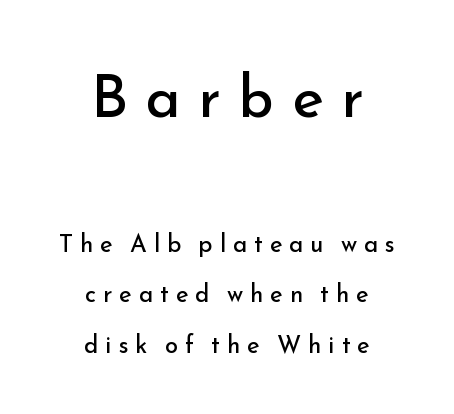
Q: Is the text bold? A: No.
Q: Is the text italic (slanted)? A: No, it is upright.
Q: Is the typeface a serif or a sans-serif typeface? A: Sans-serif.
Q: Is the text underlined? A: No.
Q: How is the paragraph aligned? A: Centered.
Q: Is the spacing between letters normal or unusually wide? A: Unusually wide.
Q: Is the spacing between lines tight, normal or loose? A: Loose.
Q: Which block of text is set in a larger size, the first (top) or the second (bottom)? A: The first (top) one.
Q: Width (condensed, normal, or wide)? A: Normal.
Q: Stroke contrast? A: Low.
Q: x-height? A: Small.
Q: Monospaced? A: No.
